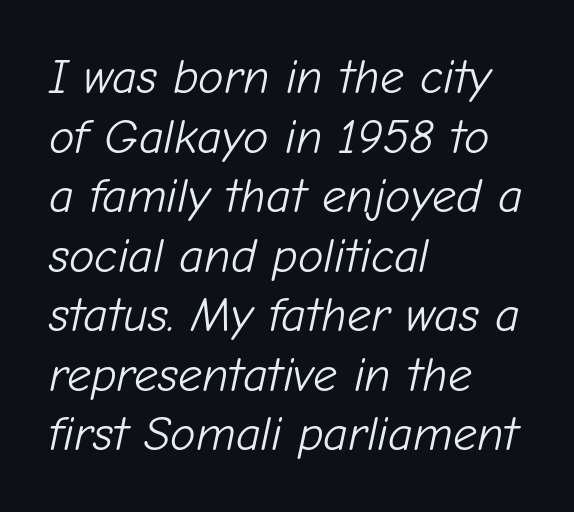
{"italic": "yes", "lean": "right", "slant_degrees": 12, "bold": "no", "weight": "light", "width": "normal", "stroke_contrast": "low", "x_height": "medium", "monospaced": "no", "underline": "no", "align": "left", "line_spacing_ratio": 1.24, "letter_spacing": "normal", "letter_spacing_em": 0.0, "glyph_px": 48}
